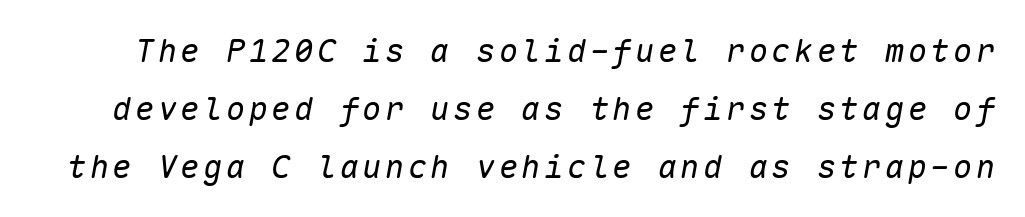
{"italic": "yes", "lean": "right", "slant_degrees": 10, "bold": "no", "weight": "regular", "width": "normal", "stroke_contrast": "low", "x_height": "medium", "monospaced": "yes", "underline": "no", "line_spacing_ratio": 1.81, "glyph_px": 32}
